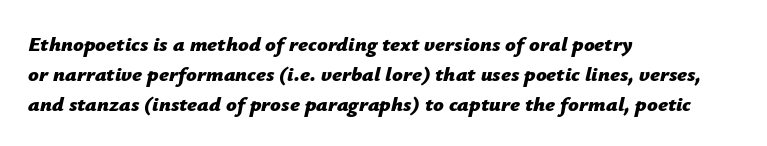
Casual observation: everything's shoved over to the left. Rendered with sloped, italic letterforms. Reading down the column, the eye jumps a familiar distance to each next line. Words appear dense and cohesive because spacing is normal. Typographic density is high because the face is bold.
